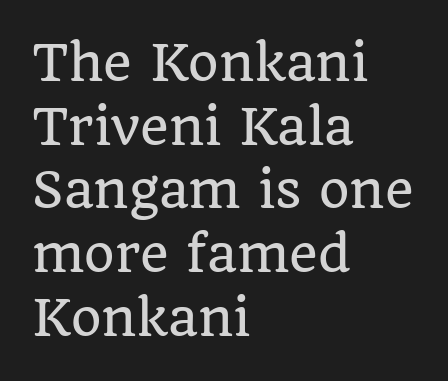
{"serif": "yes", "italic": "no", "width": "normal", "stroke_contrast": "low", "x_height": "large", "monospaced": "no", "underline": "no", "align": "left", "line_spacing": "normal", "line_spacing_ratio": 1.3, "letter_spacing": "normal", "letter_spacing_em": 0.0, "glyph_px": 49}
